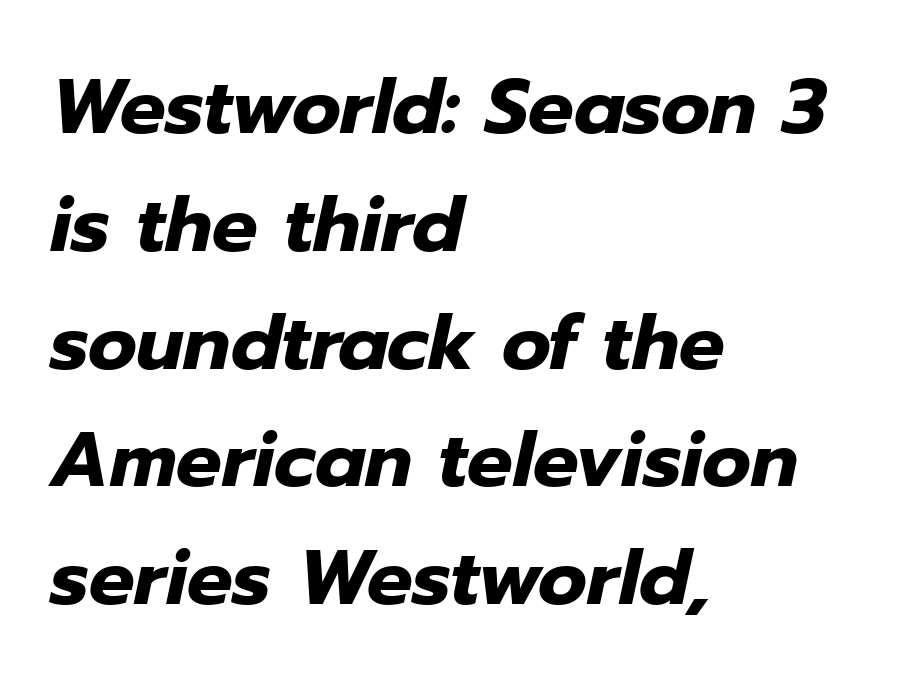
Q: Is the text bold? A: Yes.
Q: Is the text italic (slanted)? A: Yes, it leans right by about 12 degrees.
Q: Is the text underlined? A: No.
Q: How is the paragraph aligned? A: Left-aligned.
Q: Is the spacing between letters normal or unusually wide? A: Normal.
Q: Is the spacing between lines tight, normal or loose? A: Normal.
Q: Width (condensed, normal, or wide)? A: Normal.
Q: Stroke contrast? A: Low.
Q: x-height? A: Medium.
Q: Monospaced? A: No.
